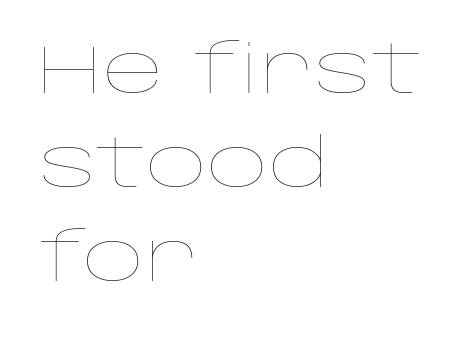
Q: Is the text bold? A: No.
Q: Is the text italic (slanted)? A: No, it is upright.
Q: Is the text underlined? A: No.
Q: How is the paragraph aligned? A: Left-aligned.
Q: Is the spacing between letters normal or unusually wide? A: Normal.
Q: Is the spacing between lines tight, normal or loose? A: Normal.
Q: Width (condensed, normal, or wide)? A: Wide.
Q: Stroke contrast? A: Low.
Q: x-height? A: Large.
Q: Monospaced? A: No.
